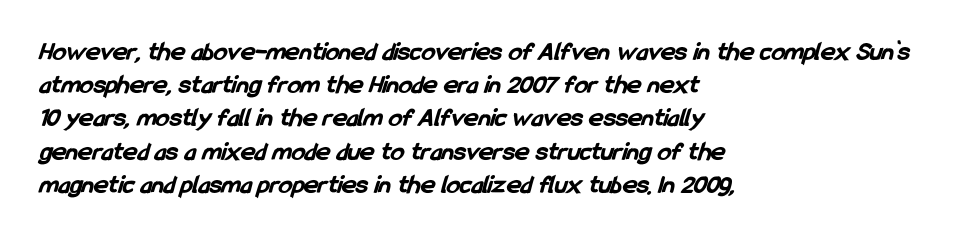
Q: Is the text bold? A: Yes.
Q: Is the text underlined? A: No.
Q: How is the paragraph aligned? A: Left-aligned.
Q: Is the spacing between letters normal or unusually wide? A: Normal.
